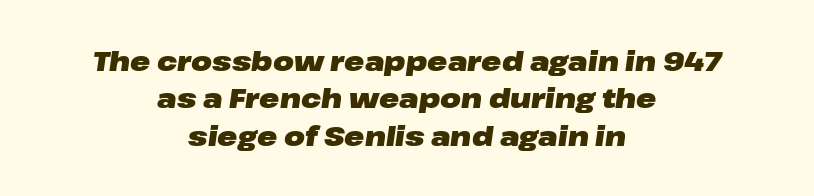
Q: Is the text bold? A: Yes.
Q: Is the text italic (slanted)? A: Yes, it leans right by about 8 degrees.
Q: Is the text underlined? A: No.
Q: How is the paragraph aligned? A: Centered.
Q: Is the spacing between letters normal or unusually wide? A: Normal.
Q: Is the spacing between lines tight, normal or loose? A: Normal.
